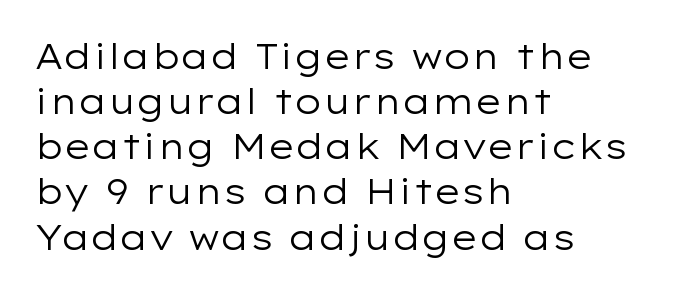
Q: Is the text bold? A: No.
Q: Is the text italic (slanted)? A: No, it is upright.
Q: Is the typeface a serif or a sans-serif typeface? A: Sans-serif.
Q: Is the text underlined? A: No.
Q: How is the paragraph aligned? A: Left-aligned.
Q: Is the spacing between letters normal or unusually wide? A: Normal.
Q: Is the spacing between lines tight, normal or loose? A: Normal.
Q: Width (condensed, normal, or wide)? A: Wide.
Q: Stroke contrast? A: Low.
Q: x-height? A: Medium.
Q: Monospaced? A: No.
